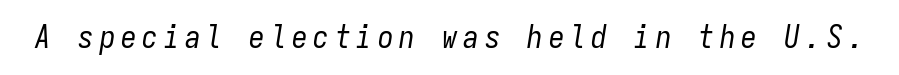
Italic: yes, the glyphs are oblique. The words here are not underlined. Bold? No — there's no thickening of the strokes. Every character here occupies the same horizontal width, giving the sample a typewriter-like rhythm.
